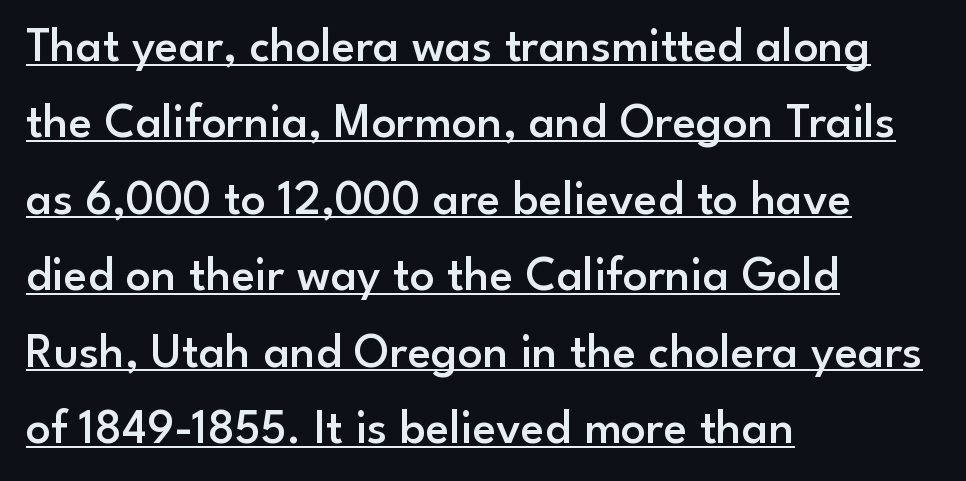
This is moderately heavy type, rendered in semibold. These lines were composed using upright roman letters. Short note: letters normally spaced. The setting favours the left margin, as ordinary paragraphs usually do. This sample has the flowing, uneven cadence of proportional lettering. This rendering employs a face without finishing strokes, i.e., a sans-serif.
